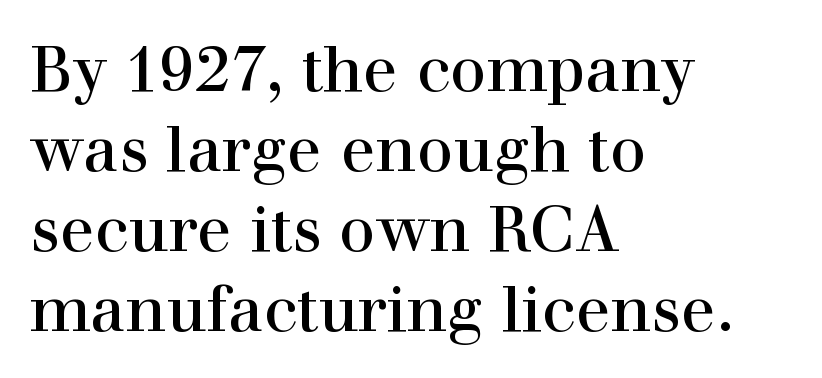
The image shows 64 px regular-weight serif type, upright; set left-aligned, normal line spacing (1.25x), normal letter spacing, not underlined; high stroke contrast and a medium x-height.
